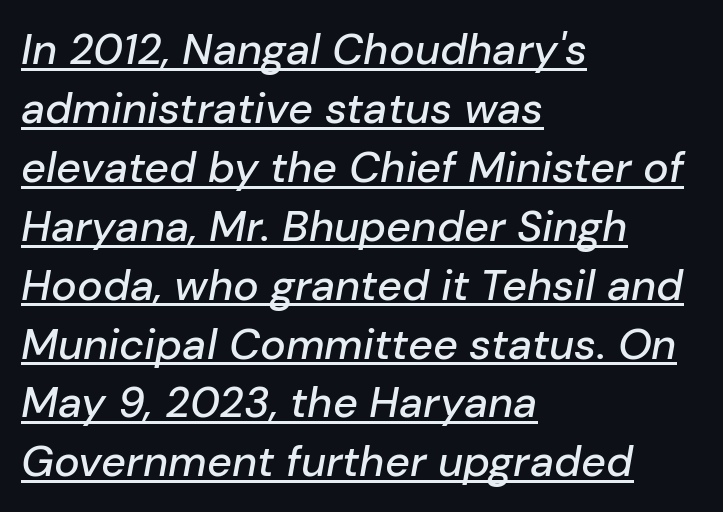
When letters slant like this, we call the style italic. The face used here is proportionally spaced, like ordinary book or web type. Leading: standard. The rendered words wear a rule along their underside.
